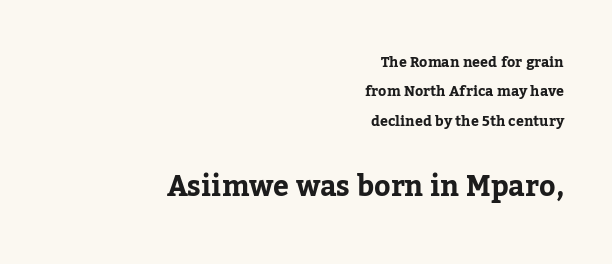
{"serif": "yes", "italic": "no", "bold": "yes", "weight": "bold", "width": "normal", "stroke_contrast": "low", "x_height": "medium", "monospaced": "no", "underline": "no", "align": "right", "line_spacing": "loose", "line_spacing_ratio": 2.1, "letter_spacing": "normal", "letter_spacing_em": 0.0, "larger_block": "second", "size_ratio": 2.0, "glyph_px": 28}
